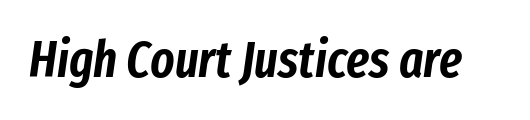
The axis of the letterforms is tilted away from vertical. The passage shown is typed in a proportional face where columns would drift. What stands out about the letter spacing? Nothing — it is the standard amount. Underline: absent.
